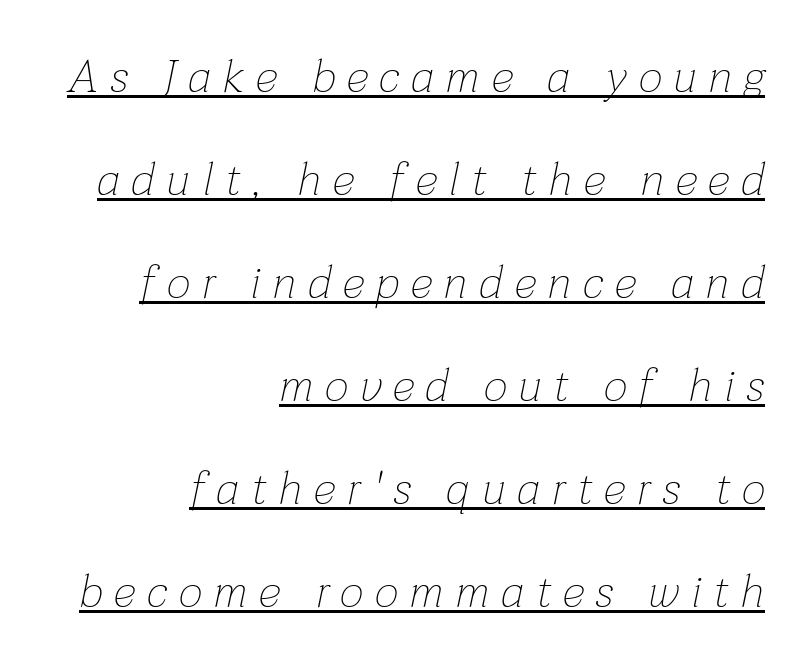
{"italic": "yes", "lean": "right", "slant_degrees": 12, "bold": "no", "weight": "thin", "width": "normal", "stroke_contrast": "low", "x_height": "medium", "monospaced": "no", "underline": "yes", "align": "right", "line_spacing": "loose", "line_spacing_ratio": 2.24, "letter_spacing": "wide", "letter_spacing_em": 0.26, "glyph_px": 46}
